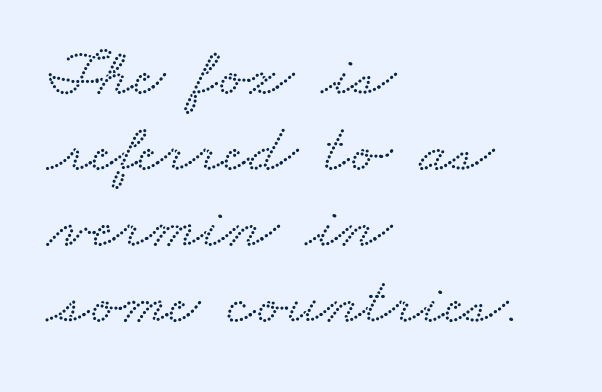
{"serif": "yes", "width": "wide", "stroke_contrast": "low", "x_height": "small", "monospaced": "no", "underline": "no", "align": "left", "line_spacing": "tight", "line_spacing_ratio": 1.1, "letter_spacing": "normal", "letter_spacing_em": 0.0, "glyph_px": 69}
